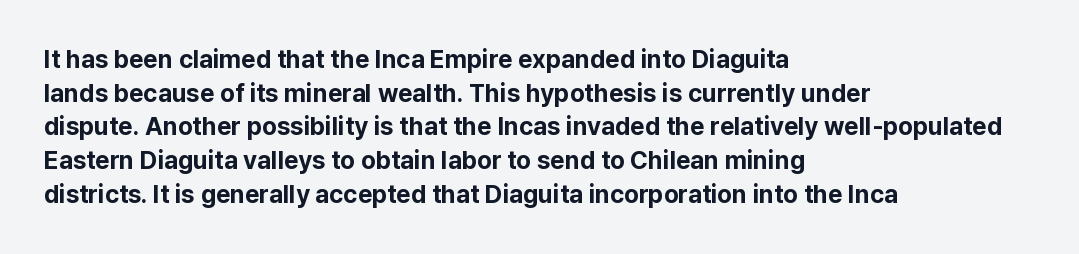
Q: Is the text bold? A: Yes.
Q: Is the text italic (slanted)? A: No, it is upright.
Q: Is the text underlined? A: No.
Q: How is the paragraph aligned? A: Left-aligned.
Q: Is the spacing between letters normal or unusually wide? A: Normal.
Q: Is the spacing between lines tight, normal or loose? A: Normal.
